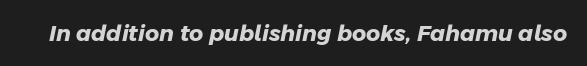
{"bold": "yes", "underline": "no", "letter_spacing": "normal", "letter_spacing_em": 0.0, "glyph_px": 22}
